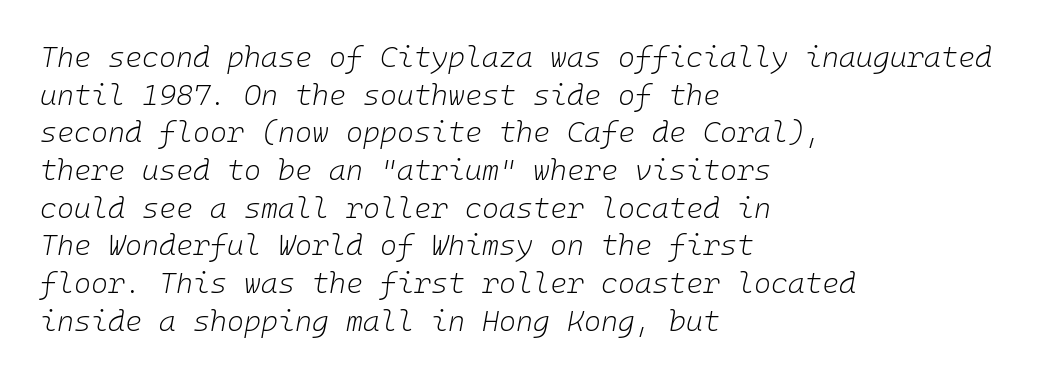
{"italic": "yes", "lean": "right", "slant_degrees": 10, "bold": "no", "weight": "light", "width": "normal", "stroke_contrast": "low", "x_height": "medium", "underline": "no", "align": "left", "line_spacing": "normal", "line_spacing_ratio": 1.3, "letter_spacing": "normal", "letter_spacing_em": 0.0, "glyph_px": 29}
